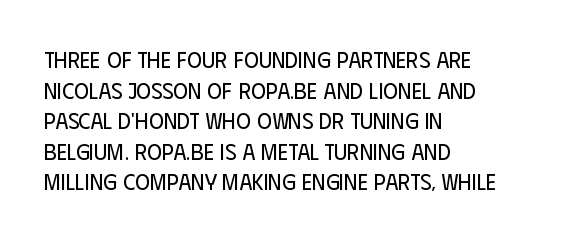
Vertical spacing — default. The text block is weighted toward the left margin, trailing off unevenly rightward. The baseline area is clear. These lines keep a tight, regular rhythm from letter to letter. No extra ink here — the face is not bold.
